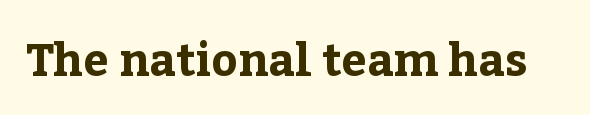
{"serif": "yes", "italic": "no", "bold": "yes", "weight": "bold", "width": "normal", "stroke_contrast": "low", "x_height": "medium", "monospaced": "no", "underline": "no", "letter_spacing": "normal", "letter_spacing_em": 0.0, "glyph_px": 45}
